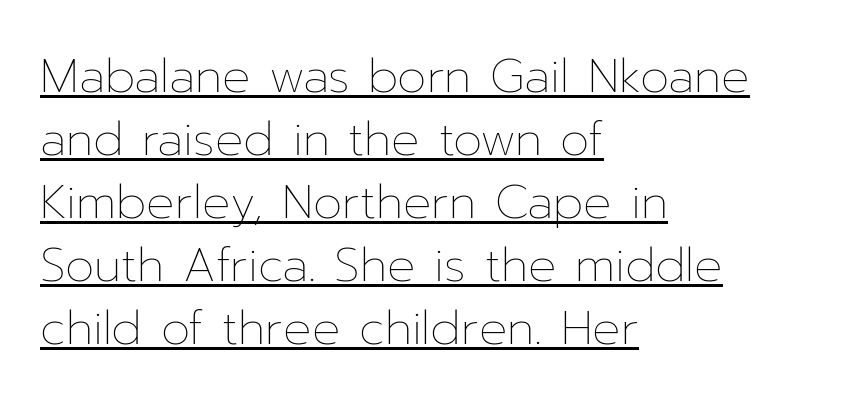
The image shows 47 px thin type, upright; set left-aligned, normal line spacing (1.34x), normal letter spacing, underlined; low stroke contrast and a medium x-height.
